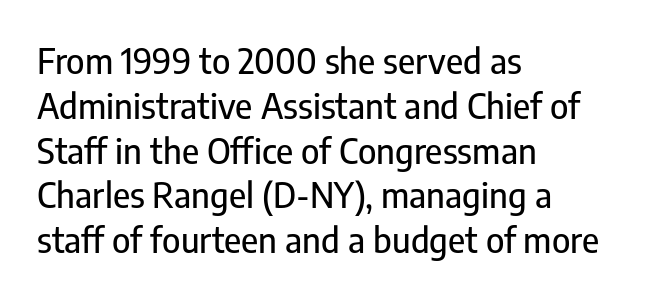
{"serif": "no", "italic": "no", "width": "condensed", "stroke_contrast": "low", "x_height": "medium", "monospaced": "no", "underline": "no", "align": "left", "line_spacing": "normal", "line_spacing_ratio": 1.28, "letter_spacing": "normal", "letter_spacing_em": 0.0, "glyph_px": 35}
